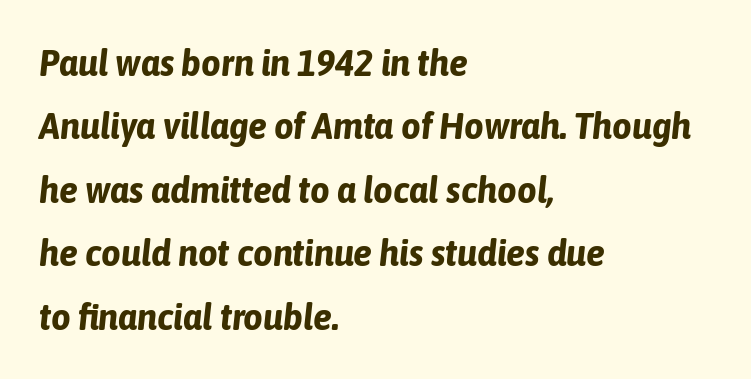
{"italic": "yes", "lean": "right", "slant_degrees": 6, "bold": "yes", "weight": "bold", "width": "condensed", "stroke_contrast": "low", "x_height": "medium", "monospaced": "no", "underline": "no", "align": "left", "line_spacing": "normal", "line_spacing_ratio": 1.67, "letter_spacing": "normal", "letter_spacing_em": 0.0, "glyph_px": 38}
